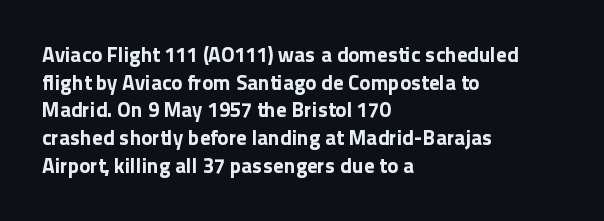
It's the straight-up-and-down kind of type. The words here are not underlined. Summary of vertical rhythm: regular, with standard interline spacing. Alignment: flush left. The rendering keeps characters at their native spacing.
